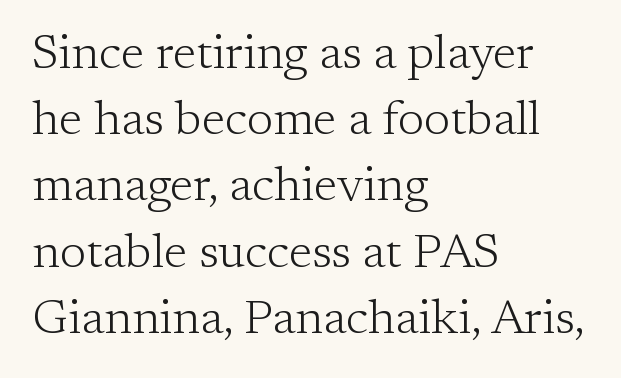
{"serif": "yes", "italic": "no", "bold": "no", "weight": "light", "width": "normal", "stroke_contrast": "low", "x_height": "medium", "monospaced": "no", "underline": "no", "align": "left", "line_spacing": "normal", "line_spacing_ratio": 1.38, "letter_spacing": "normal", "letter_spacing_em": 0.0, "glyph_px": 48}
